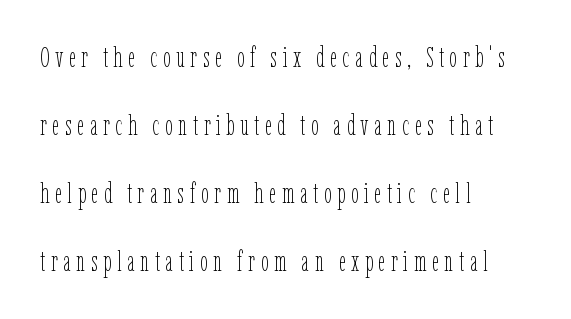
{"italic": "no", "bold": "no", "weight": "thin", "width": "condensed", "stroke_contrast": "low", "x_height": "medium", "monospaced": "no", "underline": "no", "align": "left", "line_spacing": "loose", "line_spacing_ratio": 2.43, "letter_spacing": "wide", "letter_spacing_em": 0.2, "glyph_px": 28}
